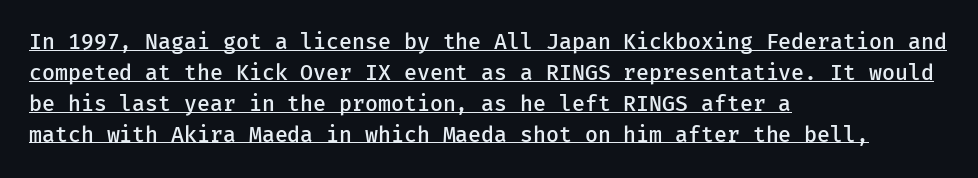
{"italic": "no", "bold": "semi", "underline": "yes", "align": "left", "line_spacing": "normal", "line_spacing_ratio": 1.47, "letter_spacing": "normal", "letter_spacing_em": 0.0, "glyph_px": 21}
